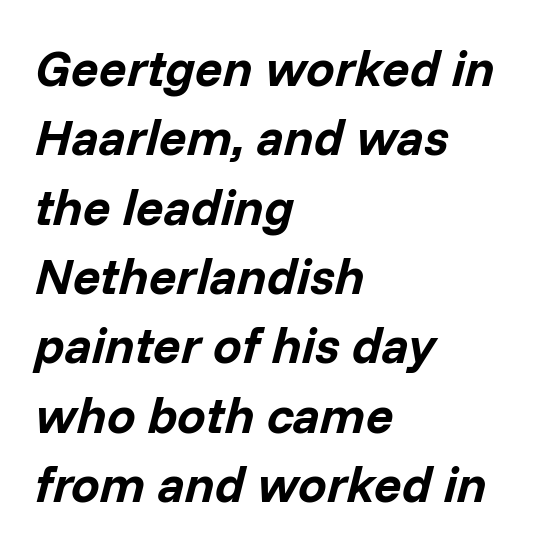
Q: Is the text bold? A: Yes.
Q: Is the text italic (slanted)? A: Yes, it leans right by about 14 degrees.
Q: Is the text underlined? A: No.
Q: How is the paragraph aligned? A: Left-aligned.
Q: Is the spacing between letters normal or unusually wide? A: Normal.
Q: Is the spacing between lines tight, normal or loose? A: Normal.
Q: Width (condensed, normal, or wide)? A: Normal.
Q: Stroke contrast? A: Low.
Q: x-height? A: Medium.
Q: Monospaced? A: No.
